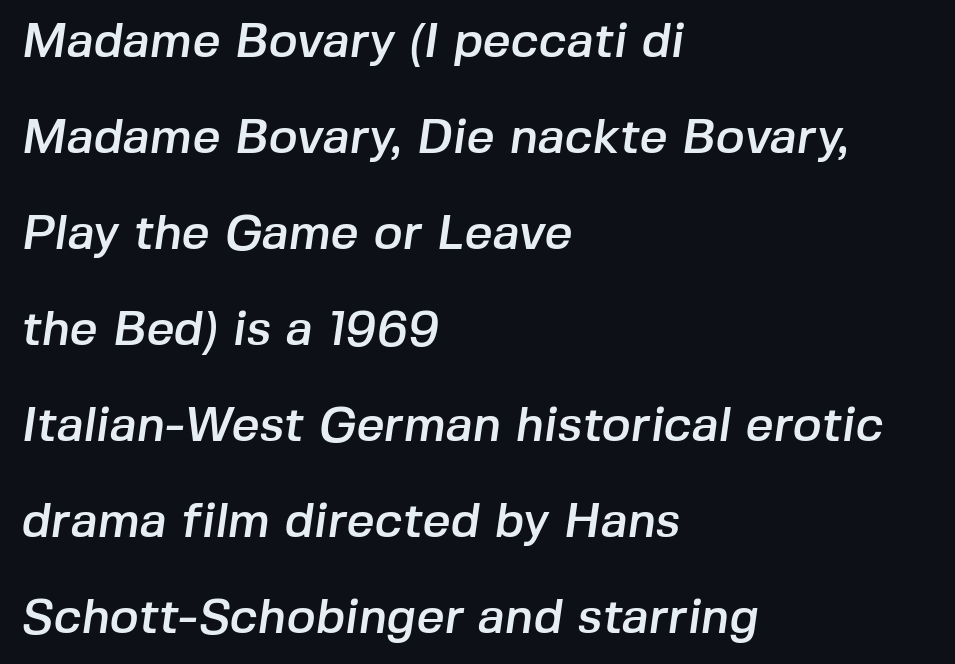
The image shows 49 px sans-serif type; set left-aligned, loose line spacing (1.96x), normal letter spacing, not underlined; low stroke contrast and a medium x-height.
